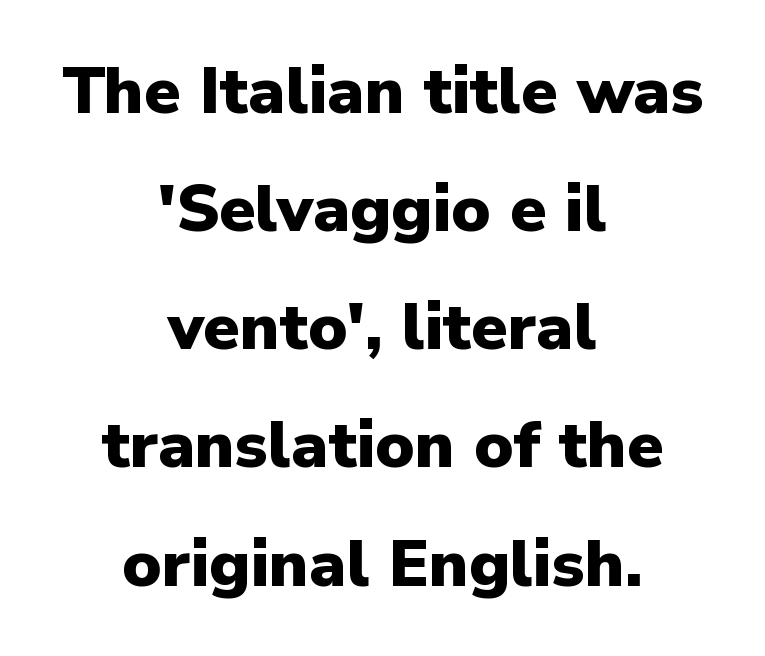
{"serif": "no", "italic": "no", "bold": "yes", "weight": "heavy", "width": "normal", "stroke_contrast": "low", "x_height": "medium", "monospaced": "no", "underline": "no", "align": "center", "line_spacing_ratio": 1.79, "letter_spacing": "normal", "letter_spacing_em": 0.0, "glyph_px": 66}
